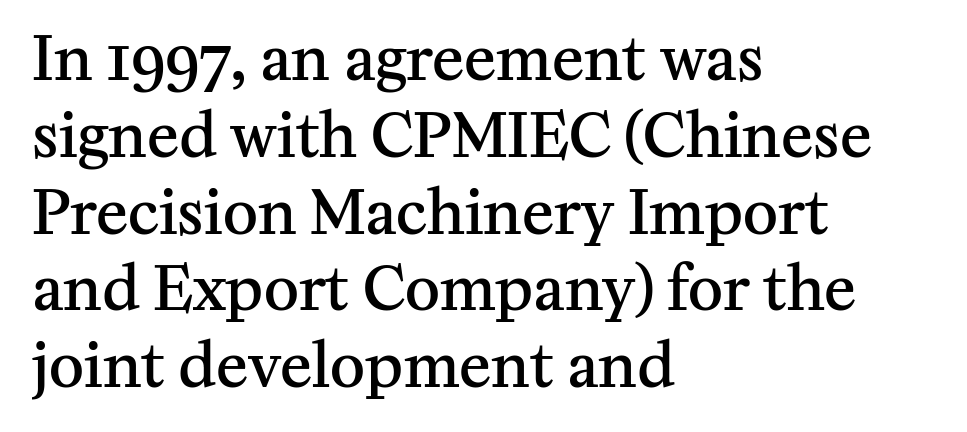
{"serif": "yes", "italic": "no", "bold": "semi", "weight": "semibold", "width": "normal", "stroke_contrast": "medium", "x_height": "medium", "monospaced": "no", "underline": "no", "align": "left", "line_spacing": "normal", "line_spacing_ratio": 1.28, "letter_spacing": "normal", "letter_spacing_em": 0.0, "glyph_px": 60}
